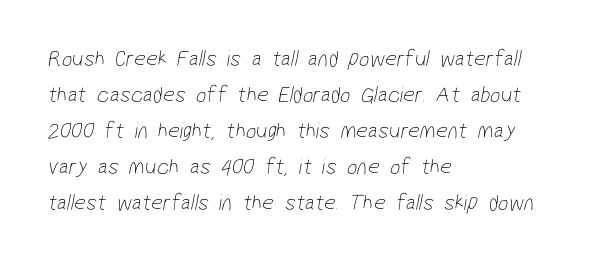
The image shows 23 px text type; set left-aligned, normal line spacing (1.57x), normal letter spacing, not underlined.
